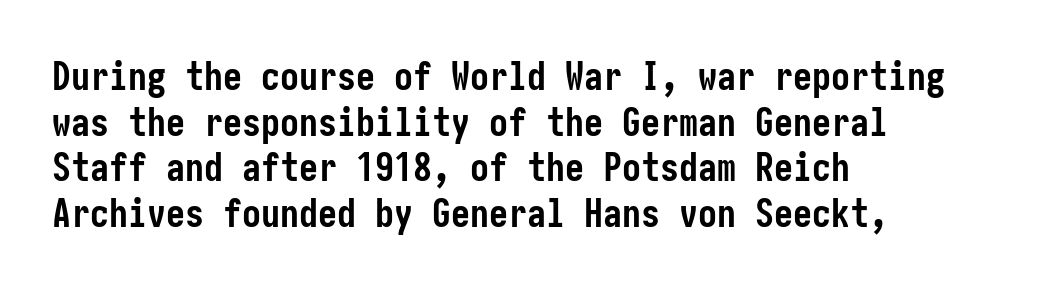
Q: Is the text bold? A: Yes.
Q: Is the text italic (slanted)? A: No, it is upright.
Q: Is the typeface a serif or a sans-serif typeface? A: Sans-serif.
Q: Is the text underlined? A: No.
Q: How is the paragraph aligned? A: Left-aligned.
Q: Is the spacing between letters normal or unusually wide? A: Normal.
Q: Width (condensed, normal, or wide)? A: Condensed.
Q: Stroke contrast? A: Low.
Q: x-height? A: Medium.
